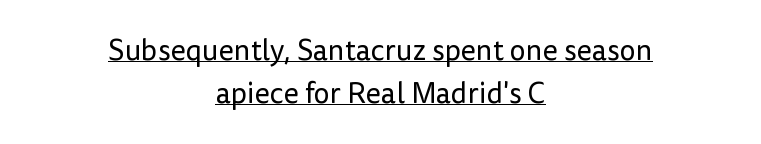
Q: Is the text bold? A: No.
Q: Is the text italic (slanted)? A: No, it is upright.
Q: Is the typeface a serif or a sans-serif typeface? A: Sans-serif.
Q: Is the text underlined? A: Yes.
Q: How is the paragraph aligned? A: Centered.
Q: Is the spacing between letters normal or unusually wide? A: Normal.
Q: Is the spacing between lines tight, normal or loose? A: Normal.
Q: Width (condensed, normal, or wide)? A: Normal.
Q: Stroke contrast? A: Low.
Q: x-height? A: Medium.
Q: Monospaced? A: No.
